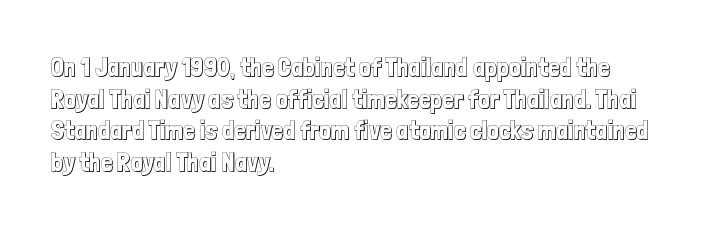
The image shows 26 px text type, upright; set left-aligned, line spacing 1.22x, normal letter spacing, not underlined.
